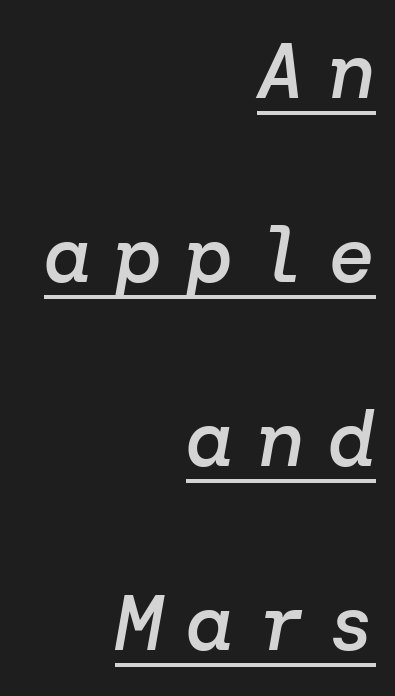
The image shows 78 px semibold type, italic (leaning right); set right-aligned, loose line spacing (2.36x), unusually wide letter spacing (+0.31 em), underlined; low stroke contrast and a medium x-height.
